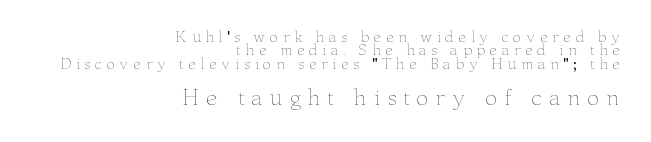
Q: Is the text bold? A: No.
Q: Is the text italic (slanted)? A: No, it is upright.
Q: Is the text underlined? A: No.
Q: How is the paragraph aligned? A: Right-aligned.
Q: Is the spacing between letters normal or unusually wide? A: Unusually wide.
Q: Is the spacing between lines tight, normal or loose? A: Tight.
Q: Which block of text is set in a larger size, the first (top) or the second (bottom)? A: The second (bottom) one.
